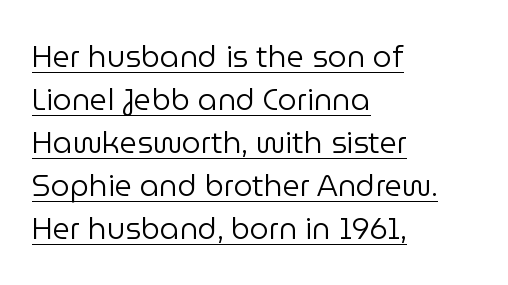
{"serif": "no", "italic": "no", "bold": "no", "weight": "regular", "width": "normal", "stroke_contrast": "low", "x_height": "medium", "monospaced": "no", "underline": "yes", "align": "left", "line_spacing": "normal", "line_spacing_ratio": 1.43, "letter_spacing": "normal", "letter_spacing_em": 0.0, "glyph_px": 30}
